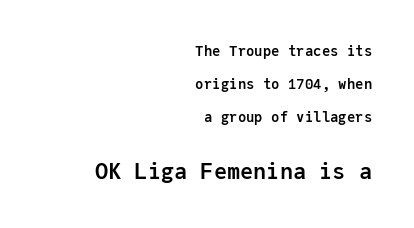
{"italic": "no", "bold": "yes", "underline": "no", "align": "right", "line_spacing": "loose", "line_spacing_ratio": 2.35, "letter_spacing": "normal", "letter_spacing_em": 0.0, "larger_block": "second", "size_ratio": 1.57, "glyph_px": 22}
